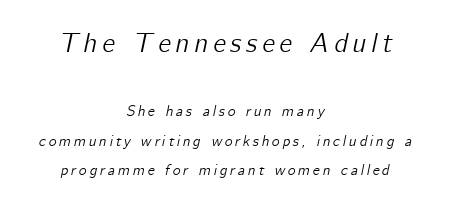
The image shows 27 px text type, italic (leaning right); set centered, loose line spacing (1.98x), not underlined; the first (top) block is 1.8x larger.
